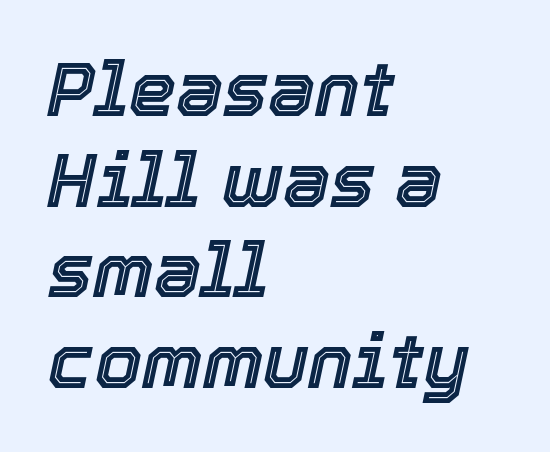
{"italic": "yes", "lean": "right", "slant_degrees": 12, "width": "normal", "x_height": "medium", "monospaced": "no", "underline": "no", "align": "left", "line_spacing_ratio": 1.21, "letter_spacing": "normal", "letter_spacing_em": 0.0, "glyph_px": 75}
